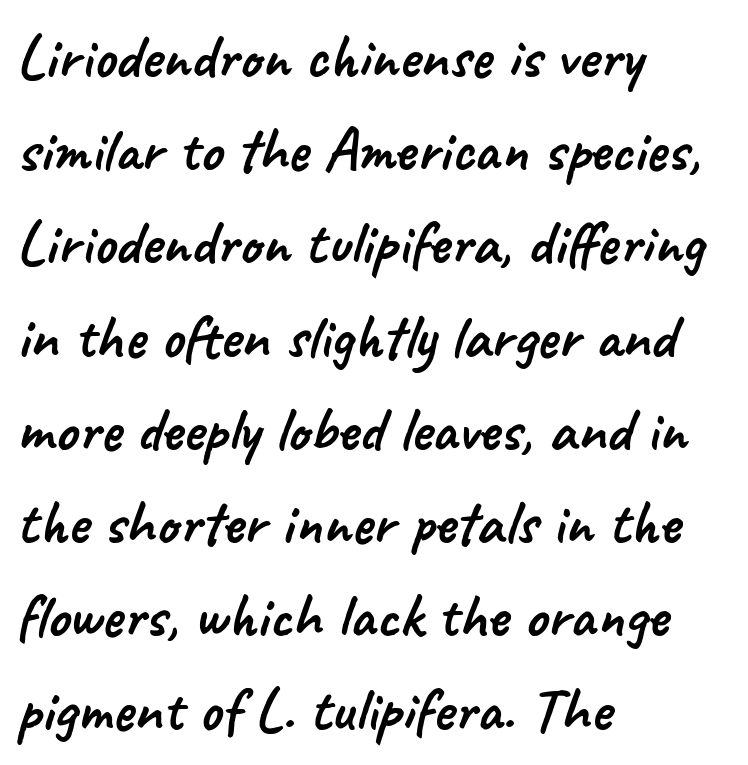
The image shows 63 px sans-serif type; set left-aligned, normal line spacing (1.48x), normal letter spacing, not underlined; low stroke contrast and a small x-height.
